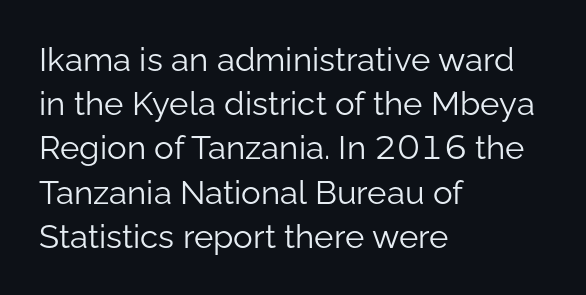
Q: Is the text bold? A: No.
Q: Is the text italic (slanted)? A: No, it is upright.
Q: Is the typeface a serif or a sans-serif typeface? A: Sans-serif.
Q: Is the text underlined? A: No.
Q: How is the paragraph aligned? A: Left-aligned.
Q: Is the spacing between letters normal or unusually wide? A: Normal.
Q: Is the spacing between lines tight, normal or loose? A: Normal.
Q: Width (condensed, normal, or wide)? A: Normal.
Q: Stroke contrast? A: Low.
Q: x-height? A: Medium.
Q: Monospaced? A: No.
